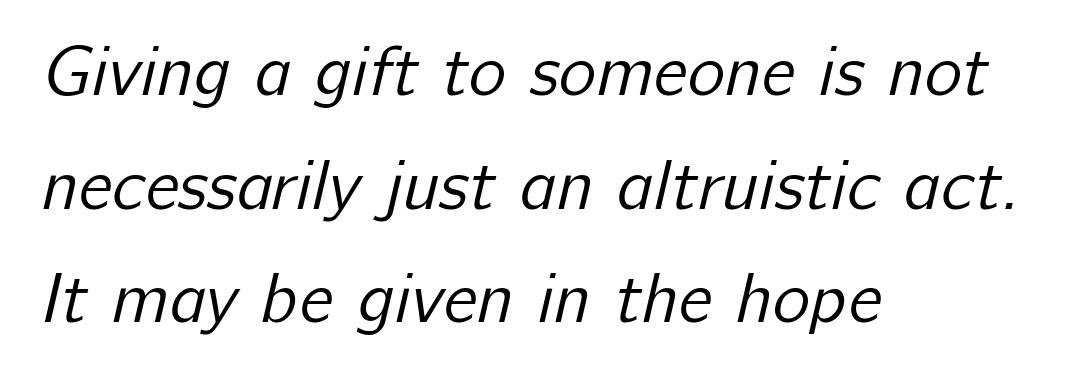
Q: Is the text bold? A: No.
Q: Is the typeface a serif or a sans-serif typeface? A: Sans-serif.
Q: Is the text underlined? A: No.
Q: How is the paragraph aligned? A: Left-aligned.
Q: Is the spacing between letters normal or unusually wide? A: Normal.
Q: Is the spacing between lines tight, normal or loose? A: Normal.
Q: Width (condensed, normal, or wide)? A: Normal.
Q: Stroke contrast? A: Low.
Q: x-height? A: Medium.
Q: Monospaced? A: No.
